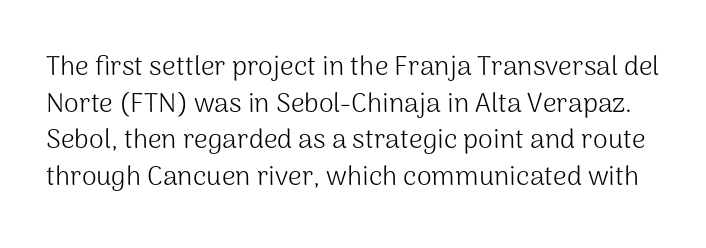
Q: Is the text bold? A: No.
Q: Is the text italic (slanted)? A: No, it is upright.
Q: Is the text underlined? A: No.
Q: Is the spacing between letters normal or unusually wide? A: Normal.
Q: Is the spacing between lines tight, normal or loose? A: Normal.
